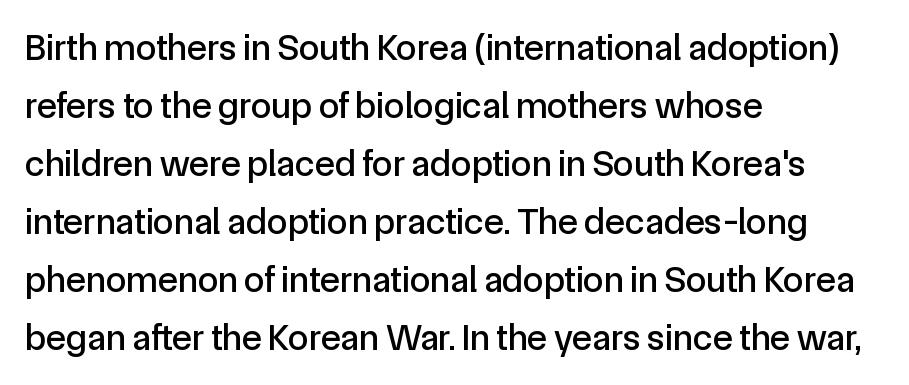
The image shows 37 px sans-serif type, upright; set left-aligned, normal line spacing (1.57x), normal letter spacing, not underlined; a medium x-height.
